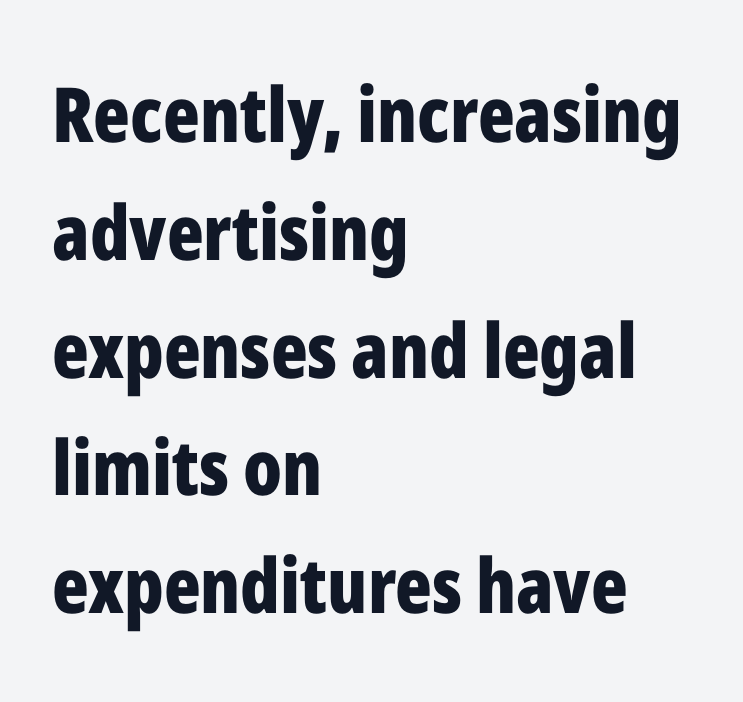
The image shows 76 px bold, condensed sans-serif type, upright; set left-aligned, normal line spacing (1.55x), normal letter spacing, not underlined; low stroke contrast and a medium x-height.
